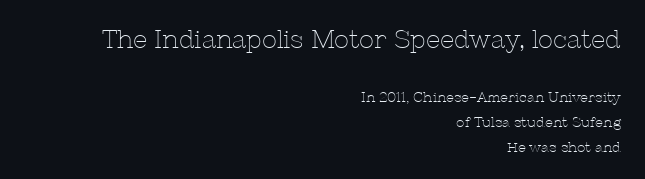
Q: Is the text bold? A: No.
Q: Is the text italic (slanted)? A: No, it is upright.
Q: Is the text underlined? A: No.
Q: How is the paragraph aligned? A: Right-aligned.
Q: Is the spacing between letters normal or unusually wide? A: Normal.
Q: Which block of text is set in a larger size, the first (top) or the second (bottom)? A: The first (top) one.
